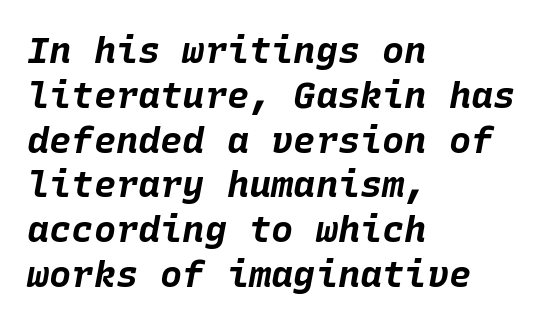
The image shows 37 px bold type, italic (leaning right), monospaced; set left-aligned, line spacing 1.21x, normal letter spacing, not underlined; low stroke contrast and a large x-height.
